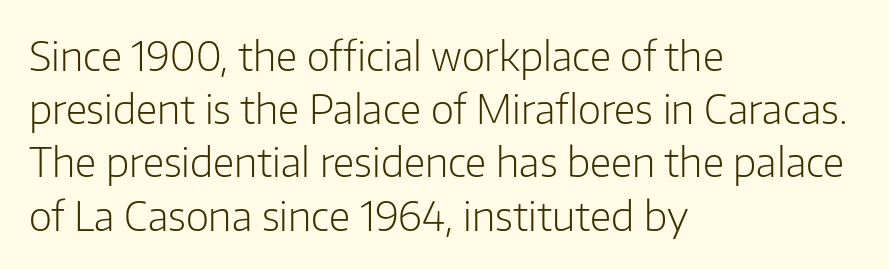
The image shows 40 px light sans-serif type, upright; set left-aligned, normal line spacing (1.33x), normal letter spacing, not underlined; low stroke contrast and a medium x-height.
